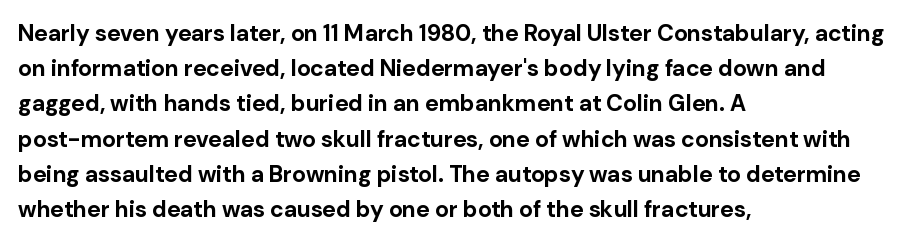
Each new line begins a customary step beneath the previous one. This rendering leaves character spacing at its baseline value. The lettering stays uniformly vertical, giving the passage a roman look. This rendering features lettering with no underline. A student would call this left alignment; a typographer would say flush left, rag right. Is the type bold? Yes — the strokes are clearly thick and heavy.
